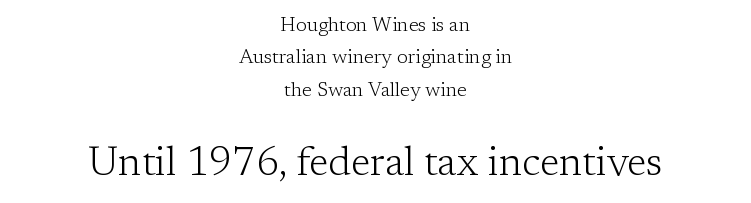
The image shows 40 px light serif type, upright; set centered, normal line spacing (1.62x), normal letter spacing, not underlined; the second (bottom) block is 2.0x larger; low stroke contrast and a medium x-height.
